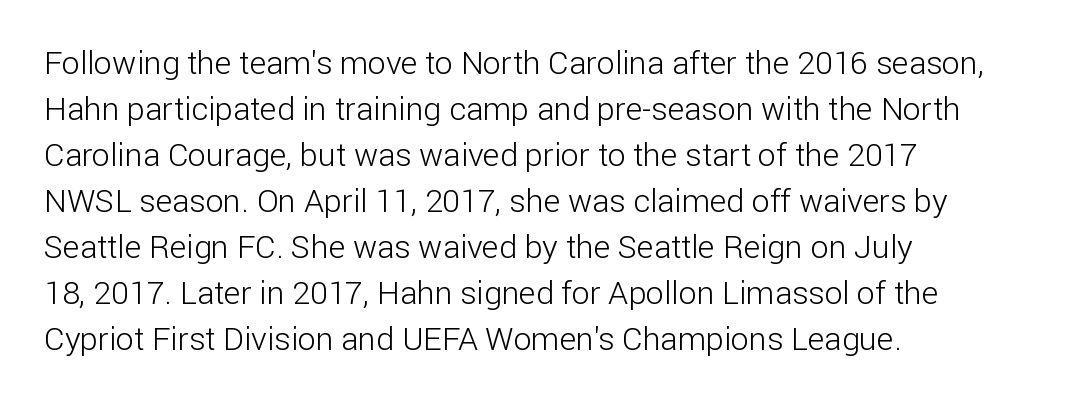
Weight: regular or lighter. Normally led — the rows are evenly, conventionally spaced. Nothing sits at the stroke ends, so this counts as sans-serif. How are the letters spaced? Ordinarily, with no added tracking. Looks like regular typesetting: each glyph gets only the width it needs. Rule under the text: the space is simply empty.
